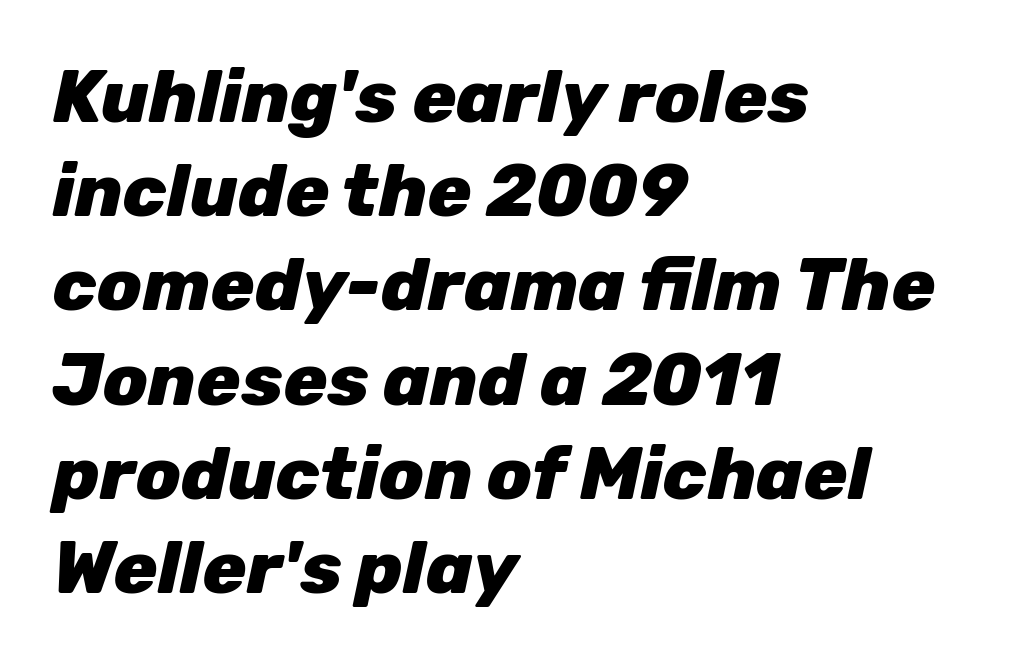
The image shows 73 px heavy type, italic (leaning right); set left-aligned, normal line spacing (1.29x), normal letter spacing, not underlined; low stroke contrast and a medium x-height.
